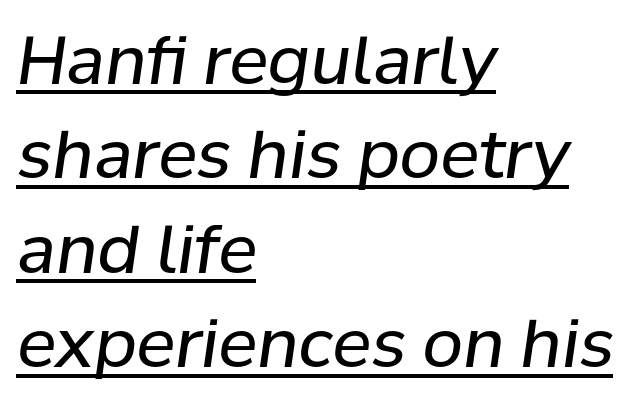
Q: Is the text bold? A: No.
Q: Is the text italic (slanted)? A: Yes, it leans right by about 8 degrees.
Q: Is the text underlined? A: Yes.
Q: How is the paragraph aligned? A: Left-aligned.
Q: Is the spacing between letters normal or unusually wide? A: Normal.
Q: Is the spacing between lines tight, normal or loose? A: Normal.
Q: Width (condensed, normal, or wide)? A: Normal.
Q: Stroke contrast? A: Low.
Q: x-height? A: Medium.
Q: Monospaced? A: No.
